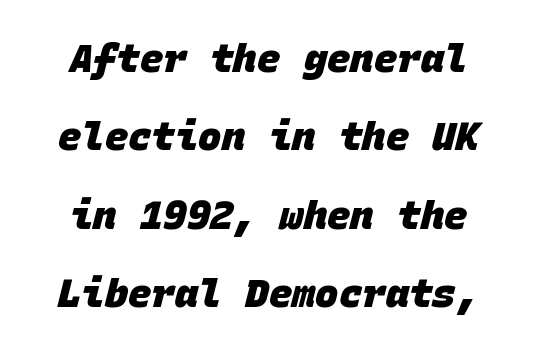
Q: Is the text bold? A: Yes.
Q: Is the typeface a serif or a sans-serif typeface? A: Sans-serif.
Q: Is the text underlined? A: No.
Q: How is the paragraph aligned? A: Centered.
Q: Is the spacing between letters normal or unusually wide? A: Normal.
Q: Is the spacing between lines tight, normal or loose? A: Loose.
Q: Width (condensed, normal, or wide)? A: Normal.
Q: Stroke contrast? A: Low.
Q: x-height? A: Large.
Q: Monospaced? A: Yes.
